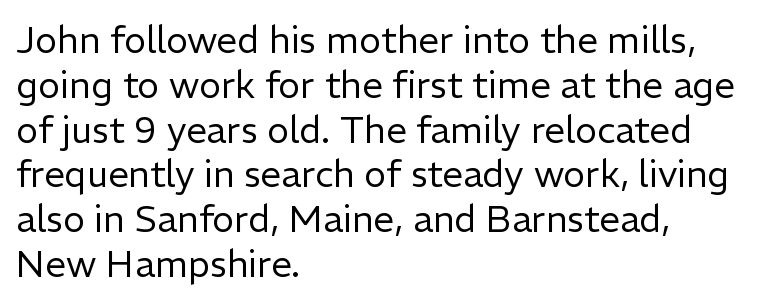
Q: Is the text bold? A: No.
Q: Is the text italic (slanted)? A: No, it is upright.
Q: Is the typeface a serif or a sans-serif typeface? A: Sans-serif.
Q: Is the text underlined? A: No.
Q: How is the paragraph aligned? A: Left-aligned.
Q: Is the spacing between letters normal or unusually wide? A: Normal.
Q: Width (condensed, normal, or wide)? A: Normal.
Q: Stroke contrast? A: Low.
Q: x-height? A: Medium.
Q: Monospaced? A: No.
